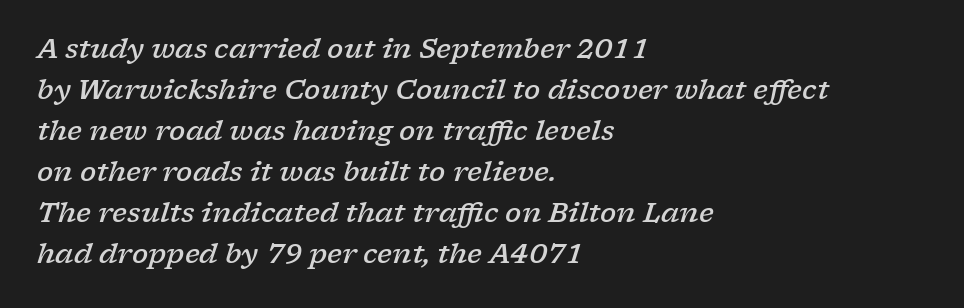
Q: Is the text bold? A: Semi-bold.
Q: Is the text italic (slanted)? A: Yes, it leans right by about 17 degrees.
Q: Is the text underlined? A: No.
Q: How is the paragraph aligned? A: Left-aligned.
Q: Is the spacing between letters normal or unusually wide? A: Normal.
Q: Is the spacing between lines tight, normal or loose? A: Normal.
